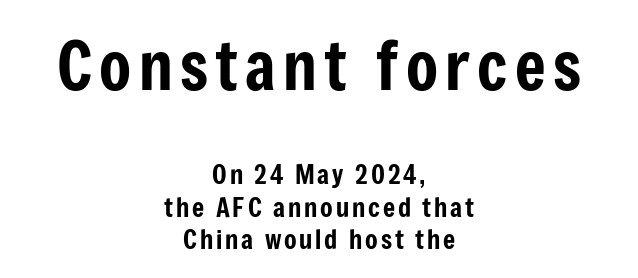
Teacher's note: observe the equal gaps on both sides — that is centered alignment. These lines are rendered in a variable-pitch font. Decoration check: the copy has no underline. In this sample the first text group is rendered at the bigger scale.
